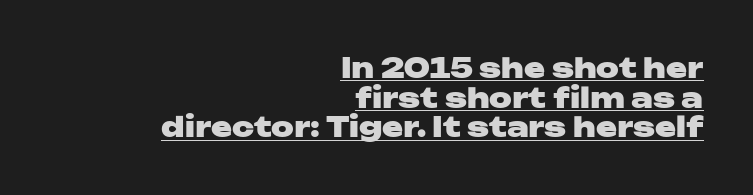
Each letter keeps its own natural width here, so spacing adapts to shape. Emphasis by weight is at full strength: bold. Closely set lines give the paragraph a compact silhouette. The axis of the letterforms is exactly vertical. Decoration check: the copy is underlined. Nobody touched the tracking dial on this one.
